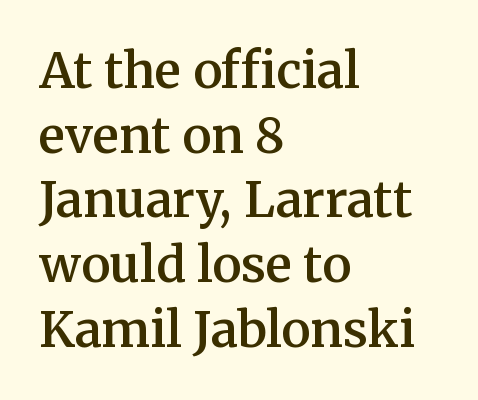
{"serif": "yes", "italic": "no", "bold": "semi", "weight": "semibold", "width": "normal", "stroke_contrast": "medium", "x_height": "medium", "monospaced": "no", "underline": "no", "align": "left", "line_spacing": "normal", "line_spacing_ratio": 1.32, "letter_spacing": "normal", "letter_spacing_em": 0.0, "glyph_px": 49}
